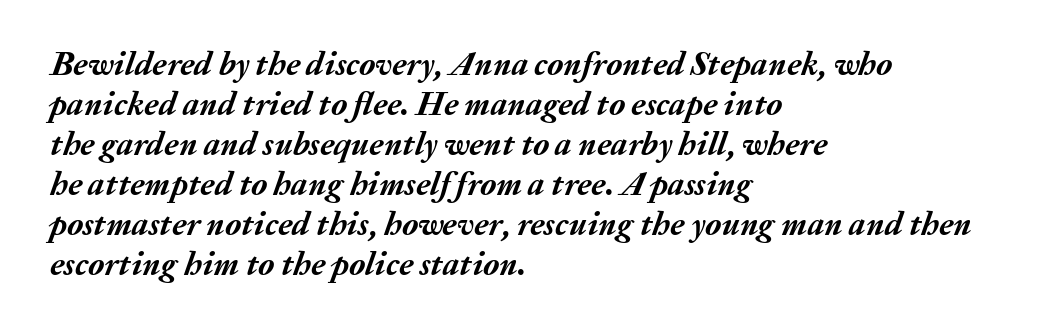
Strokes here are thick enough to call this a true bold. Anything drawn beneath the words? Only blank space. Spacing verdict: proportional, widths tailored to each character. Characters follow at the spacing the type designer built in.
